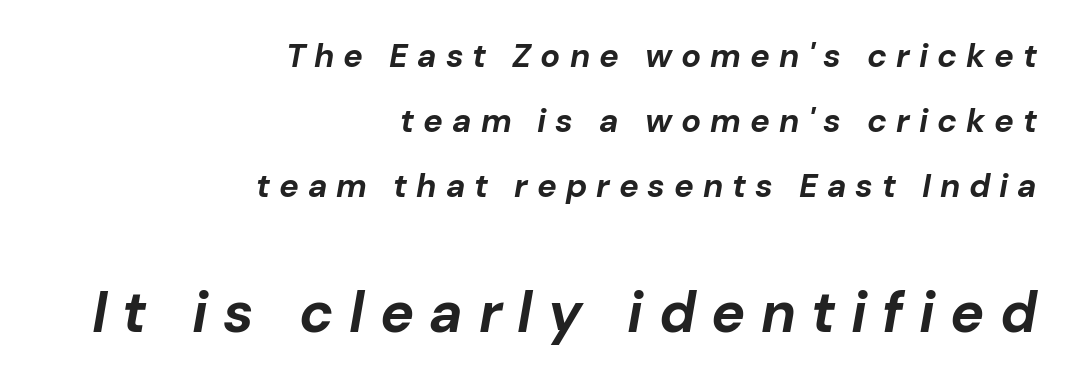
Q: Is the text bold? A: Yes.
Q: Is the text italic (slanted)? A: Yes, it leans right by about 10 degrees.
Q: Is the text underlined? A: No.
Q: How is the paragraph aligned? A: Right-aligned.
Q: Is the spacing between letters normal or unusually wide? A: Unusually wide.
Q: Is the spacing between lines tight, normal or loose? A: Loose.
Q: Which block of text is set in a larger size, the first (top) or the second (bottom)? A: The second (bottom) one.
Q: Width (condensed, normal, or wide)? A: Normal.
Q: Stroke contrast? A: Low.
Q: x-height? A: Medium.
Q: Monospaced? A: No.
